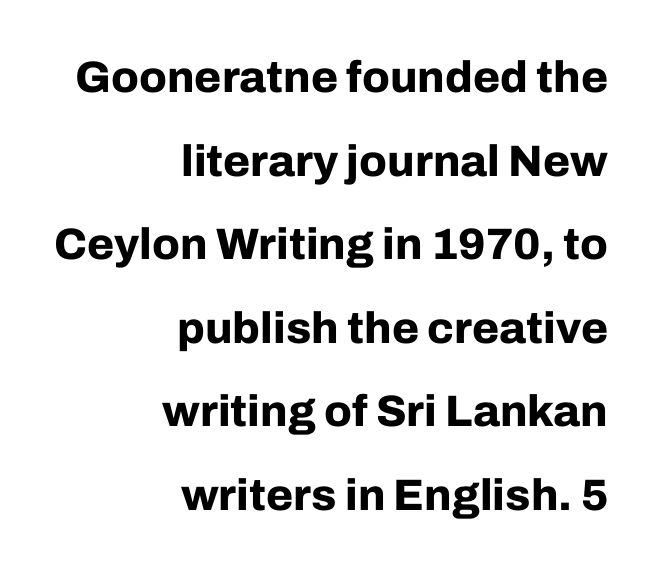
Q: Is the text bold? A: Yes.
Q: Is the text italic (slanted)? A: No, it is upright.
Q: Is the typeface a serif or a sans-serif typeface? A: Sans-serif.
Q: Is the text underlined? A: No.
Q: How is the paragraph aligned? A: Right-aligned.
Q: Is the spacing between letters normal or unusually wide? A: Normal.
Q: Is the spacing between lines tight, normal or loose? A: Loose.
Q: Width (condensed, normal, or wide)? A: Normal.
Q: Stroke contrast? A: Low.
Q: x-height? A: Medium.
Q: Monospaced? A: No.
